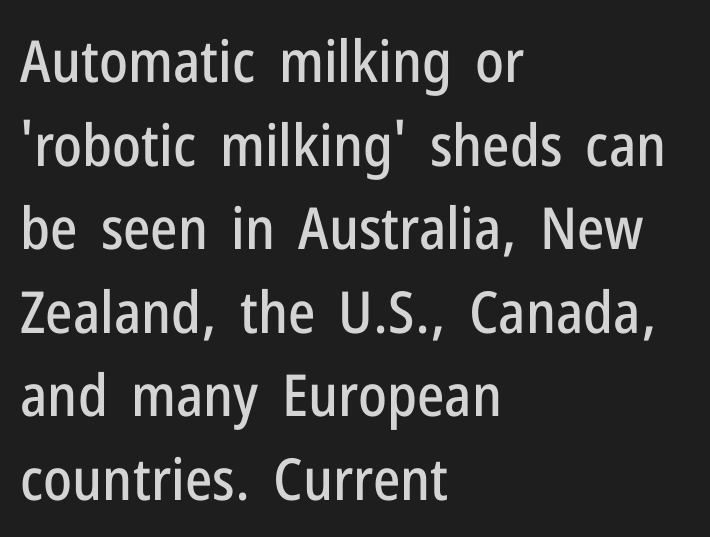
The image shows 58 px condensed sans-serif type, upright; set left-aligned, normal line spacing (1.44x), normal letter spacing, not underlined; low stroke contrast and a medium x-height.
